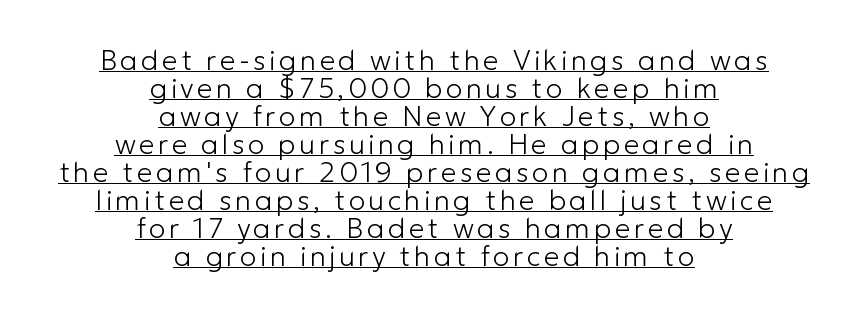
Q: Is the text bold? A: No.
Q: Is the text italic (slanted)? A: No, it is upright.
Q: Is the typeface a serif or a sans-serif typeface? A: Sans-serif.
Q: Is the text underlined? A: Yes.
Q: How is the paragraph aligned? A: Centered.
Q: Is the spacing between lines tight, normal or loose? A: Tight.
Q: Width (condensed, normal, or wide)? A: Normal.
Q: Stroke contrast? A: Low.
Q: x-height? A: Medium.
Q: Monospaced? A: No.
